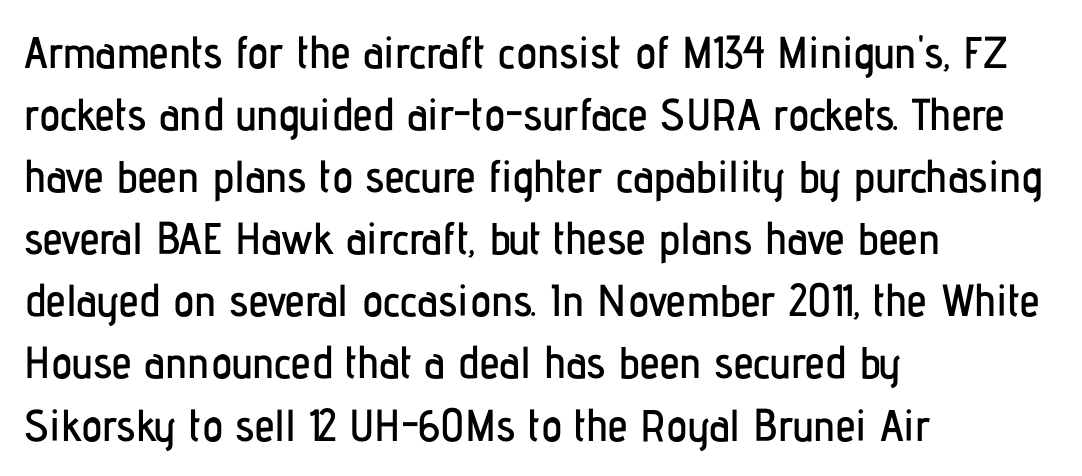
Think of a printed novel: that variable character pitch is what you see here. Horizontal alignment here is leftward, the default for most running prose. Compared with typical body copy, the letter spacing here is the same. The letters stand straight up with perfectly vertical stems.
